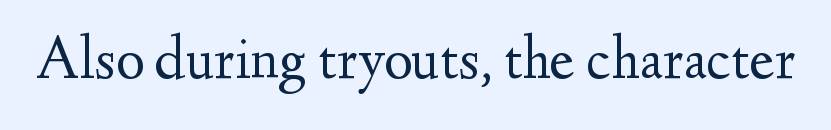
The image shows 61 px regular-weight serif type, upright; set normal letter spacing, not underlined; medium stroke contrast and a small x-height.
